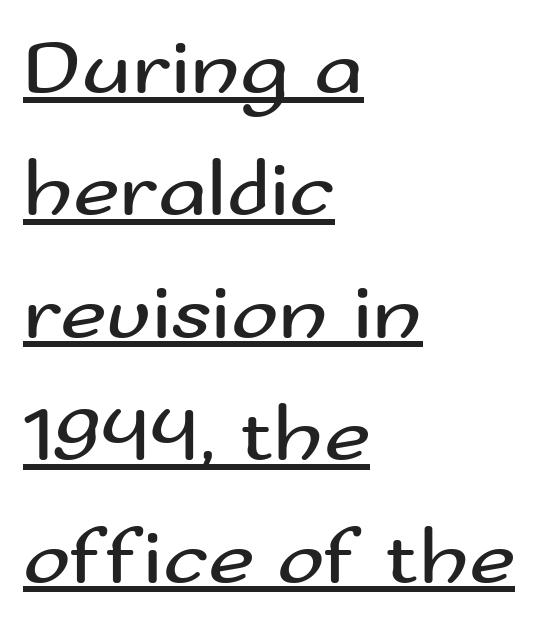
The image shows 80 px regular-weight, wide sans-serif type, upright; set left-aligned, normal line spacing (1.53x), normal letter spacing, underlined; medium stroke contrast and a small x-height.
